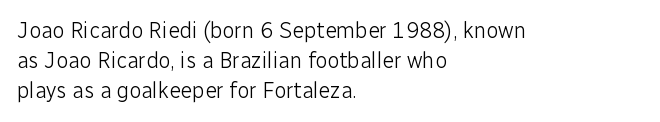
The letterforms sit shoulder to shoulder at normal distance. The space directly below the letters is spotless. Counters stay open thanks to moderate or lighter strokes. The vertical gap from one line to the next is medium. Ascenders rise straight up at ninety degrees. The ragged edge is on the right, which tells us the setting is flush left.
